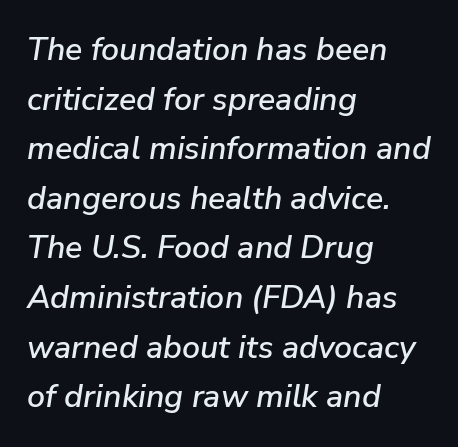
Interline gaps are of average width in this sample. Varying glyph widths throughout — classic text-font behaviour. Observe the lean: these are italic letterforms. Teacher's note: observe the even left margin — that is flush-left alignment.
